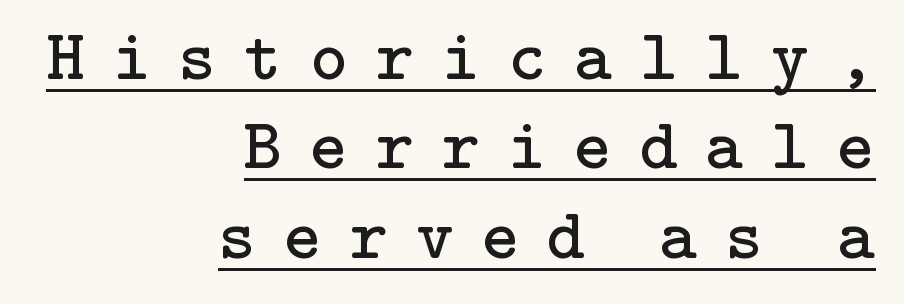
The image shows 72 px regular-weight serif type, upright; set right-aligned, line spacing 1.24x, unusually wide letter spacing (+0.39 em), underlined; low stroke contrast and a medium x-height.
